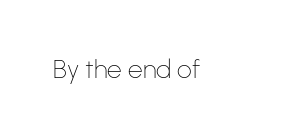
{"italic": "no", "bold": "no", "underline": "no", "letter_spacing": "normal", "letter_spacing_em": 0.0, "glyph_px": 26}
